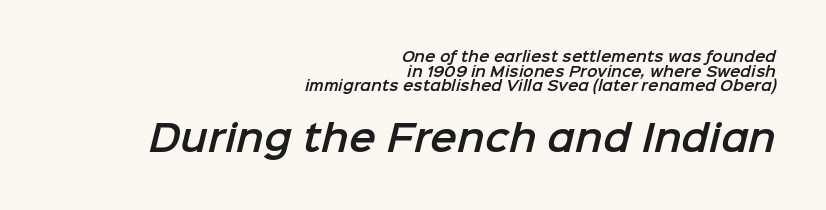
{"serif": "no", "width": "normal", "stroke_contrast": "low", "x_height": "medium", "monospaced": "no", "underline": "no", "align": "right", "line_spacing": "tight", "line_spacing_ratio": 1.04, "letter_spacing": "normal", "letter_spacing_em": 0.0, "larger_block": "second", "size_ratio": 2.57, "glyph_px": 36}
